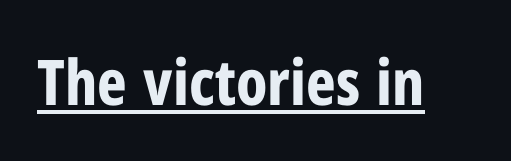
{"serif": "no", "italic": "no", "bold": "yes", "weight": "bold", "width": "condensed", "stroke_contrast": "low", "x_height": "medium", "monospaced": "no", "underline": "yes", "letter_spacing": "normal", "letter_spacing_em": 0.0, "glyph_px": 63}
